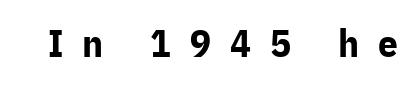
You can tell it's not italic because the verticals are truly vertical. Only glyphs here, with clear space below each row. On the weight axis this lands at bold, roughly 700. The passage shown has open, widely tracked lettering throughout. No feet cap the strokes, marking this as sans-serif type. Is this a fixed-width face? No — the glyphs have proportional, varying widths.
